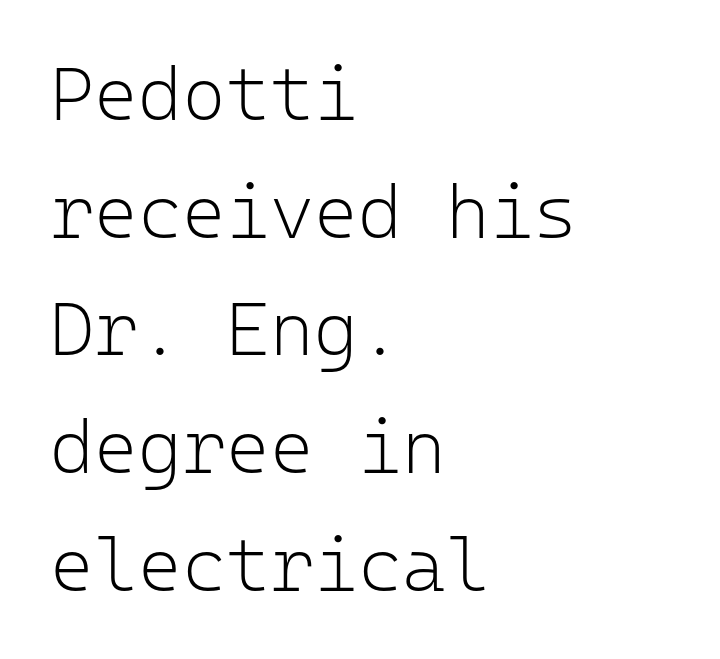
The lettering stays uniformly vertical, giving the passage a roman look. You could call the tracking neutral — neither tight nor loose. A typesetter would label this face a sans. Left-aligned paragraph, ragged on the right.
